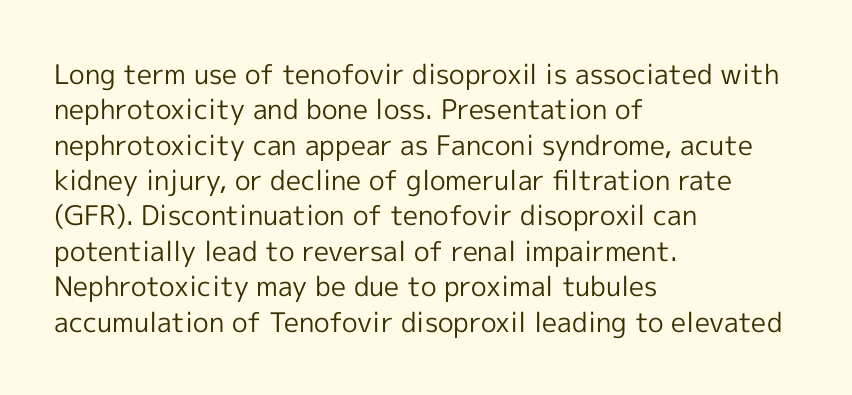
Q: Is the text bold? A: No.
Q: Is the text italic (slanted)? A: No, it is upright.
Q: Is the text underlined? A: No.
Q: How is the paragraph aligned? A: Left-aligned.
Q: Is the spacing between letters normal or unusually wide? A: Normal.
Q: Is the spacing between lines tight, normal or loose? A: Normal.
